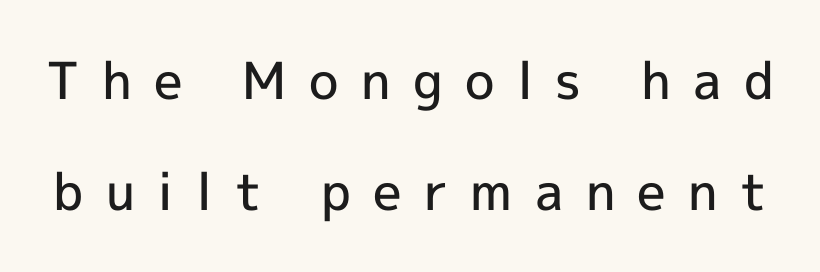
The image shows 51 px semibold sans-serif type, upright; set loose line spacing (2.18x), unusually wide letter spacing (+0.44 em), not underlined; a medium x-height.
